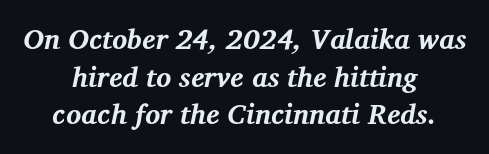
Q: Is the text bold? A: Yes.
Q: Is the text italic (slanted)? A: Yes, it leans right by about 12 degrees.
Q: Is the typeface a serif or a sans-serif typeface? A: Serif.
Q: Is the text underlined? A: No.
Q: How is the paragraph aligned? A: Centered.
Q: Is the spacing between letters normal or unusually wide? A: Normal.
Q: Is the spacing between lines tight, normal or loose? A: Normal.
Q: Width (condensed, normal, or wide)? A: Normal.
Q: Stroke contrast? A: Medium.
Q: x-height? A: Medium.
Q: Monospaced? A: No.
